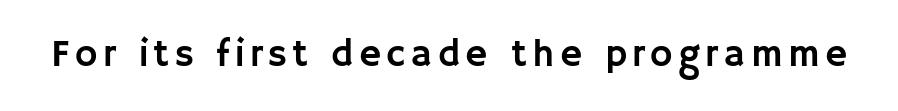
{"serif": "no", "italic": "no", "width": "normal", "stroke_contrast": "low", "x_height": "large", "monospaced": "no", "underline": "no", "glyph_px": 38}
